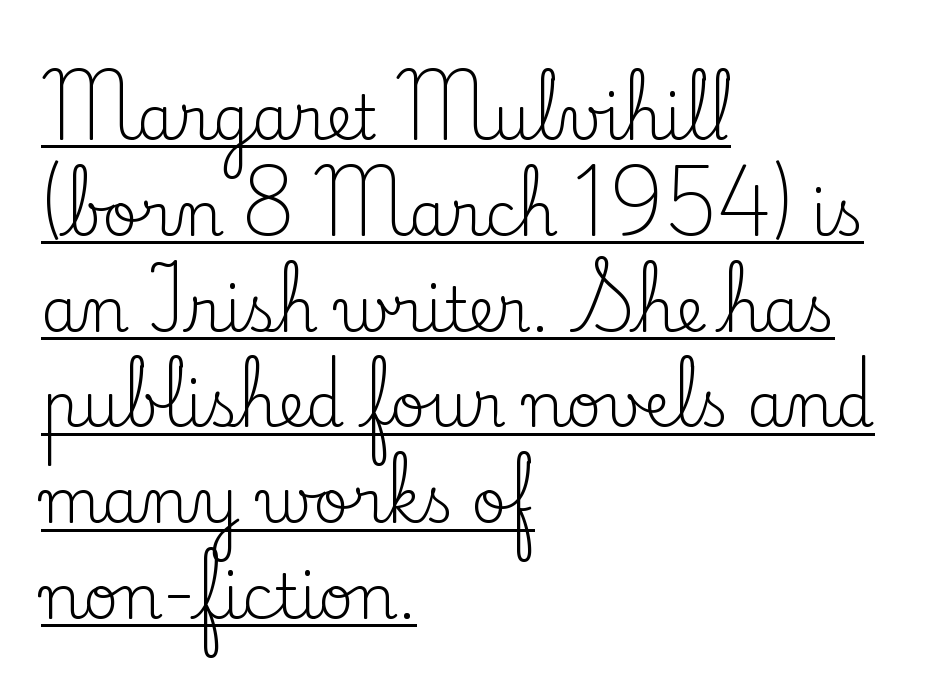
Q: Is the text bold? A: No.
Q: Is the text italic (slanted)? A: No, it is upright.
Q: Is the text underlined? A: Yes.
Q: How is the paragraph aligned? A: Left-aligned.
Q: Is the spacing between letters normal or unusually wide? A: Normal.
Q: Is the spacing between lines tight, normal or loose? A: Normal.
Q: Width (condensed, normal, or wide)? A: Normal.
Q: Stroke contrast? A: Low.
Q: x-height? A: Small.
Q: Monospaced? A: No.
